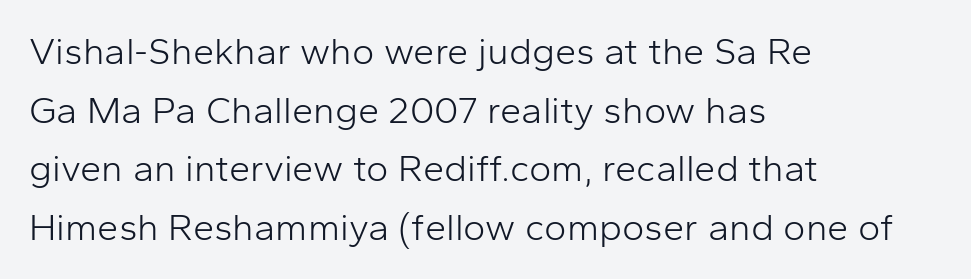
No extra ink here — the face is not bold. Successive baselines arrive at the customary interval. Varying glyph widths throughout — classic text-font behaviour. The lettering holds an erect, upright posture throughout.
